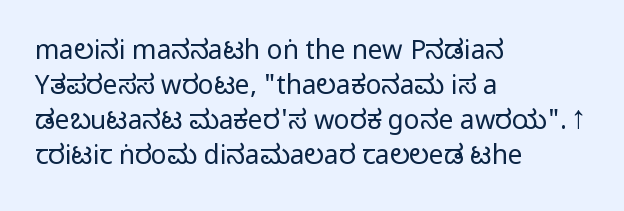
Q: Is the text bold? A: No.
Q: Is the text italic (slanted)? A: No, it is upright.
Q: Is the text underlined? A: No.
Q: How is the paragraph aligned? A: Left-aligned.
Q: Is the spacing between letters normal or unusually wide? A: Normal.
Q: Is the spacing between lines tight, normal or loose? A: Normal.
